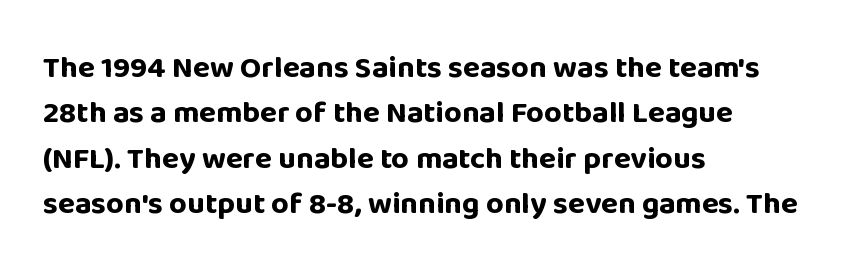
Q: Is the text bold? A: Yes.
Q: Is the text italic (slanted)? A: No, it is upright.
Q: Is the typeface a serif or a sans-serif typeface? A: Sans-serif.
Q: Is the text underlined? A: No.
Q: How is the paragraph aligned? A: Left-aligned.
Q: Is the spacing between letters normal or unusually wide? A: Normal.
Q: Is the spacing between lines tight, normal or loose? A: Normal.
Q: Width (condensed, normal, or wide)? A: Normal.
Q: Stroke contrast? A: Low.
Q: x-height? A: Large.
Q: Monospaced? A: No.
